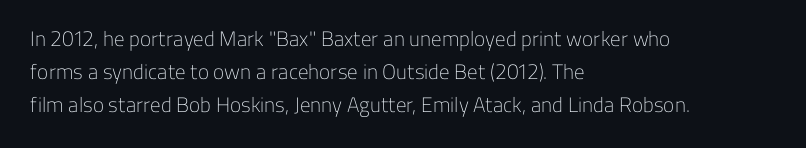
Upright lettering throughout. The rows are spaced the way most documents space them. These lines stack with their left ends in a neat column. The space beneath each line is pristine and unruled. This sample uses plain, unmodified letter spacing. Stem width sits at or under what a default text font uses.
